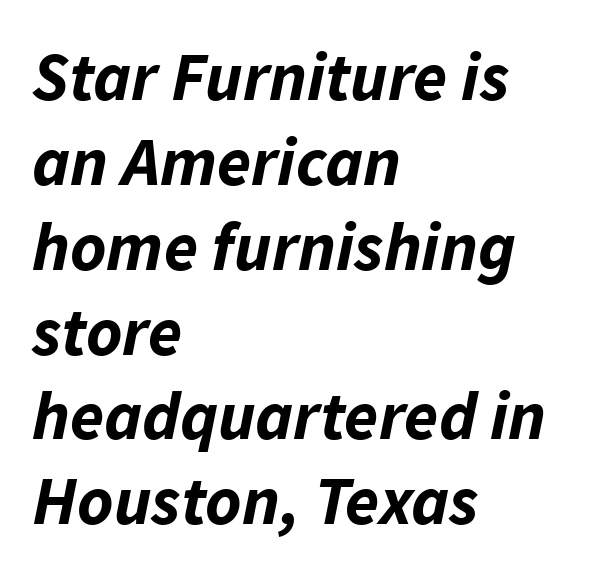
{"italic": "yes", "lean": "right", "slant_degrees": 11, "bold": "yes", "weight": "bold", "width": "normal", "stroke_contrast": "low", "x_height": "medium", "monospaced": "no", "underline": "no", "align": "left", "line_spacing_ratio": 1.23, "letter_spacing": "normal", "letter_spacing_em": 0.0, "glyph_px": 69}
